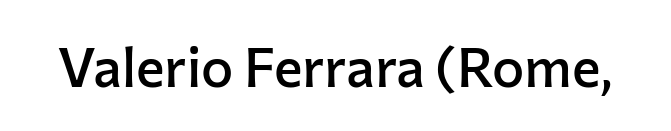
Q: Is the text bold? A: Semi-bold.
Q: Is the text italic (slanted)? A: No, it is upright.
Q: Is the typeface a serif or a sans-serif typeface? A: Sans-serif.
Q: Is the text underlined? A: No.
Q: Is the spacing between letters normal or unusually wide? A: Normal.
Q: Width (condensed, normal, or wide)? A: Normal.
Q: Stroke contrast? A: Low.
Q: x-height? A: Medium.
Q: Monospaced? A: No.
